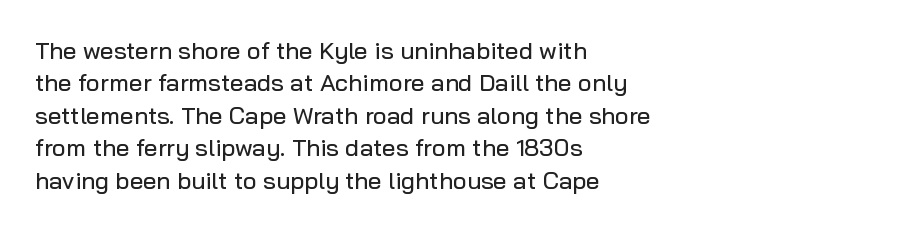
{"italic": "no", "underline": "no", "align": "left", "line_spacing": "normal", "line_spacing_ratio": 1.35, "letter_spacing": "normal", "letter_spacing_em": 0.0, "glyph_px": 24}
